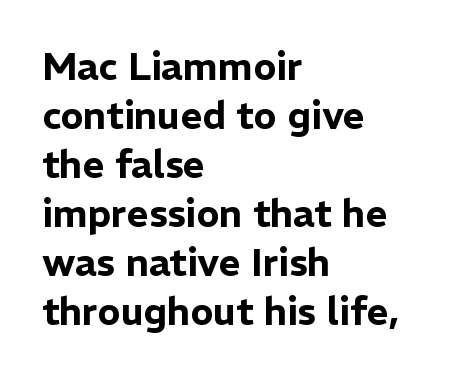
{"serif": "no", "italic": "no", "width": "normal", "stroke_contrast": "low", "x_height": "medium", "monospaced": "no", "underline": "no", "align": "left", "line_spacing": "normal", "line_spacing_ratio": 1.29, "letter_spacing": "normal", "letter_spacing_em": 0.0, "glyph_px": 38}
